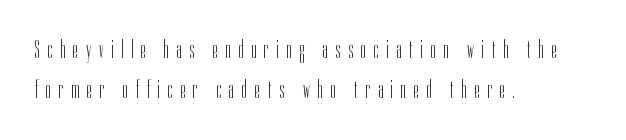
The designer left line spacing at the default. Just letters on the line, the space beneath them empty. Posture: straight, roman, zero tilt. Teacher's note: observe the even left margin — that is flush-left alignment.
